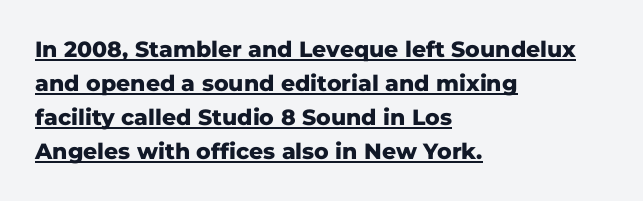
The image shows 22 px bold type, upright; set left-aligned, normal line spacing (1.55x), normal letter spacing, underlined.
